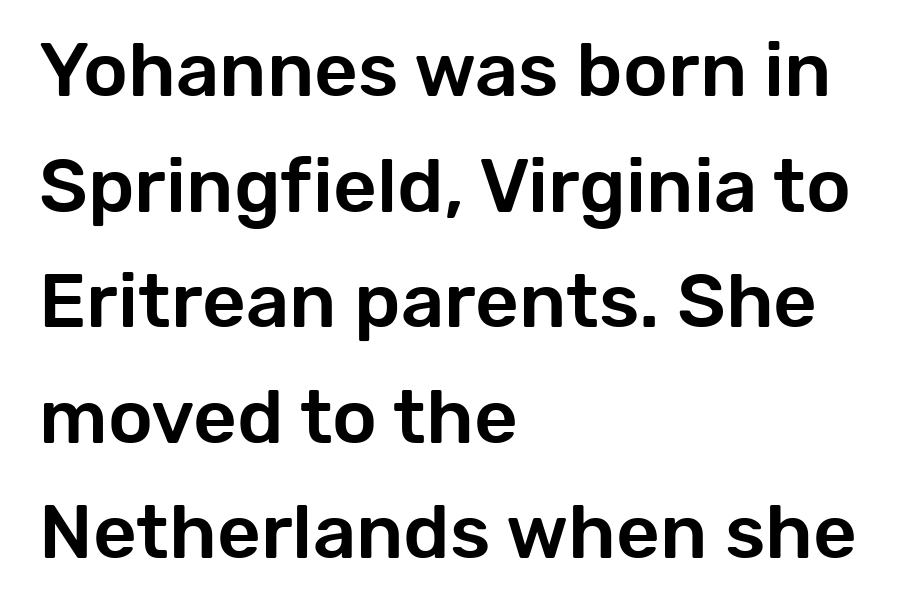
The image shows 76 px sans-serif type, upright; set left-aligned, normal line spacing (1.52x), normal letter spacing, not underlined; low stroke contrast and a medium x-height.
